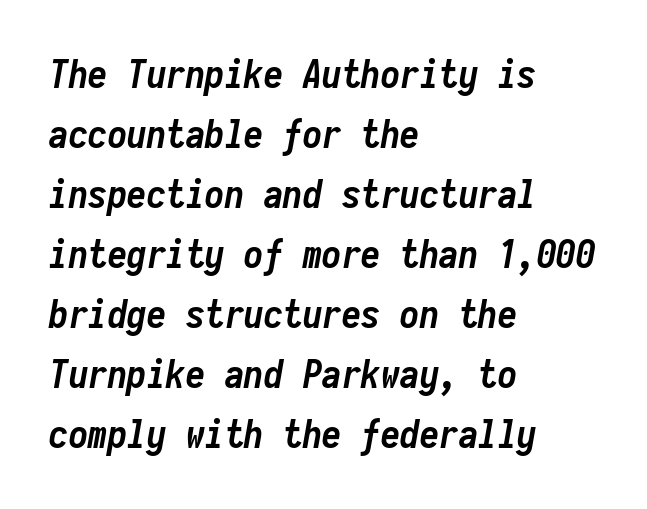
Spacing between characters is what you'd get straight out of the box. Glance below the letters and you will spot only blank space. A dark, heavy texture on the line: the type is bold. Compared with ordinary roman type, these characters are visibly tilted. Leading matches the norm, producing a regular column. Looks like terminal output: every glyph gets an equal slot.
